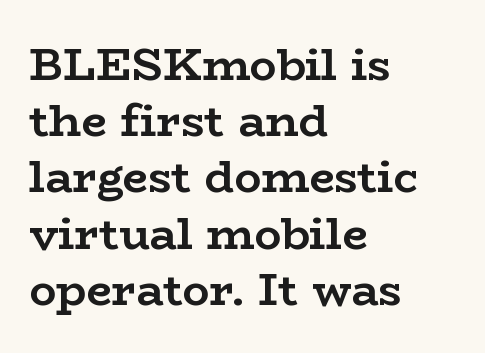
The image shows 45 px semibold, wide serif type, upright; set left-aligned, normal line spacing (1.25x), normal letter spacing, not underlined; low stroke contrast and a medium x-height.
